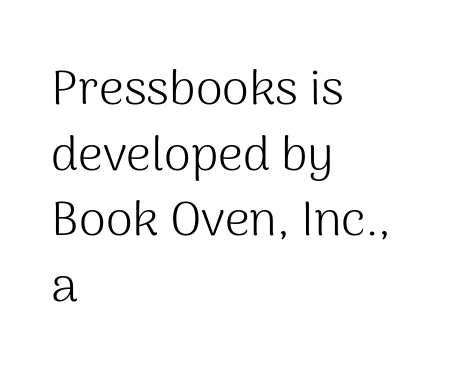
Is this a heavy cut? Hardly; it is regular or lighter. Regarding leading, the lines here are spaced in the standard way. The lines in this sample share a left origin and differ only in where they stop. The space beneath each line is pristine and unruled.
